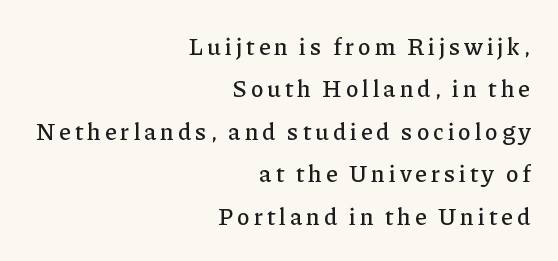
The image shows 24 px text type, upright; set right-aligned, line spacing 1.77x, not underlined.
